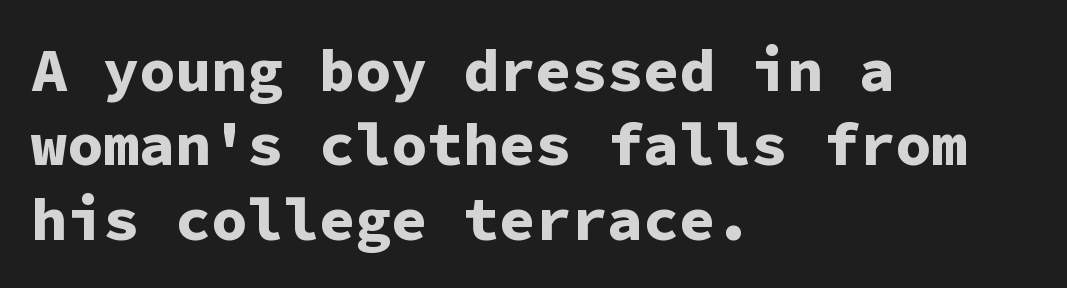
The passage shown is typed in a monospace face where columns stay perfectly aligned. Vertical strokes here are truly vertical. Rule under the text: the space is simply empty. The passage is arranged the way most books set body copy — flush left. Plenty of ink on the page — the face is bold.
